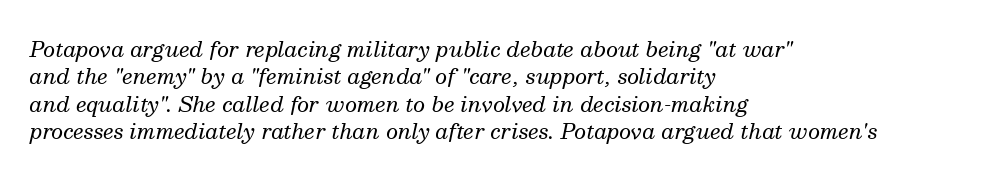
The image shows 21 px text type, italic (leaning right); set left-aligned, normal line spacing (1.3x), normal letter spacing, not underlined.
